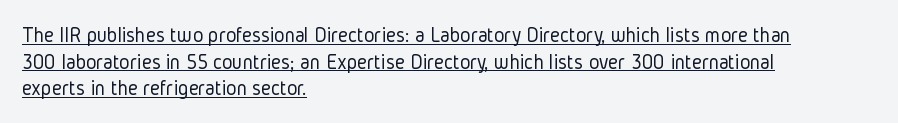
The image shows 22 px text type, upright; set left-aligned, line spacing 1.21x, normal letter spacing, underlined.
